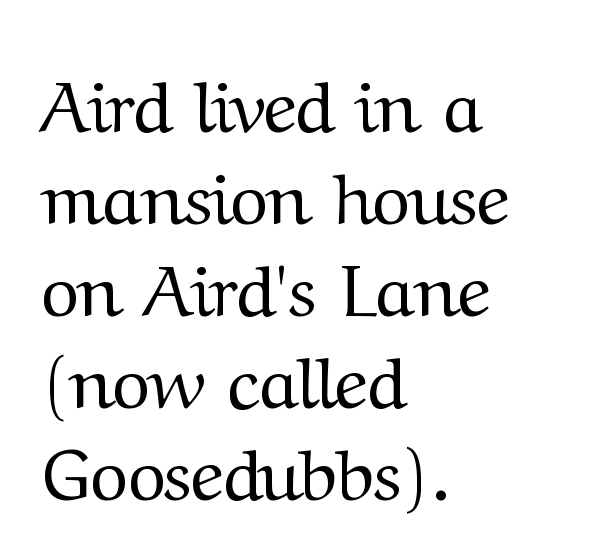
{"serif": "yes", "italic": "no", "bold": "no", "weight": "regular", "width": "normal", "stroke_contrast": "medium", "x_height": "medium", "monospaced": "no", "underline": "no", "align": "left", "line_spacing": "normal", "line_spacing_ratio": 1.26, "letter_spacing": "normal", "letter_spacing_em": 0.0, "glyph_px": 73}
